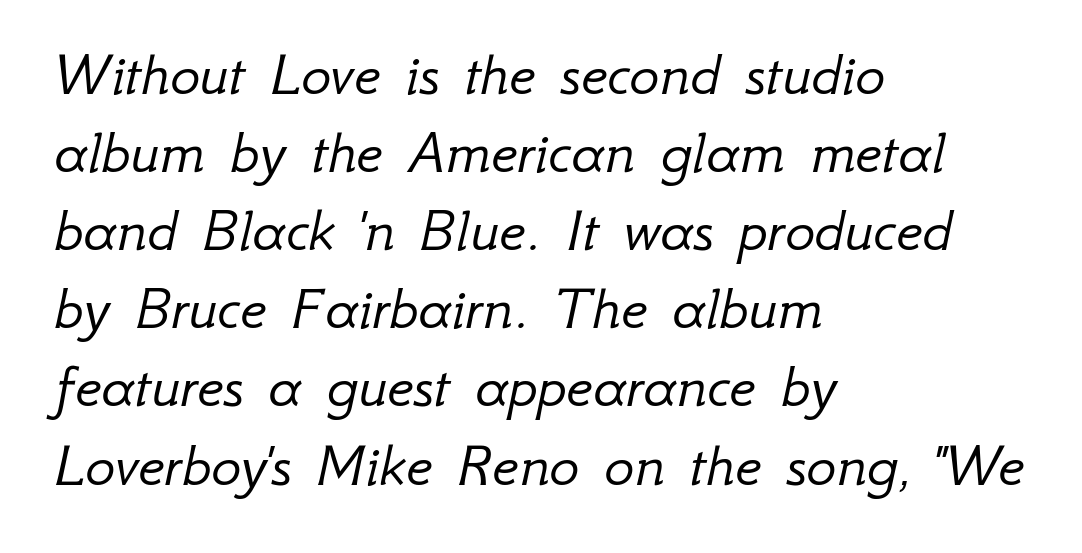
The typography opts for an oblique posture over an upright one. Words appear dense and cohesive because spacing is normal. This rendering uses left alignment, leaving the right contour irregular. Character widths vary here, with narrow letters taking less room than wide ones.
